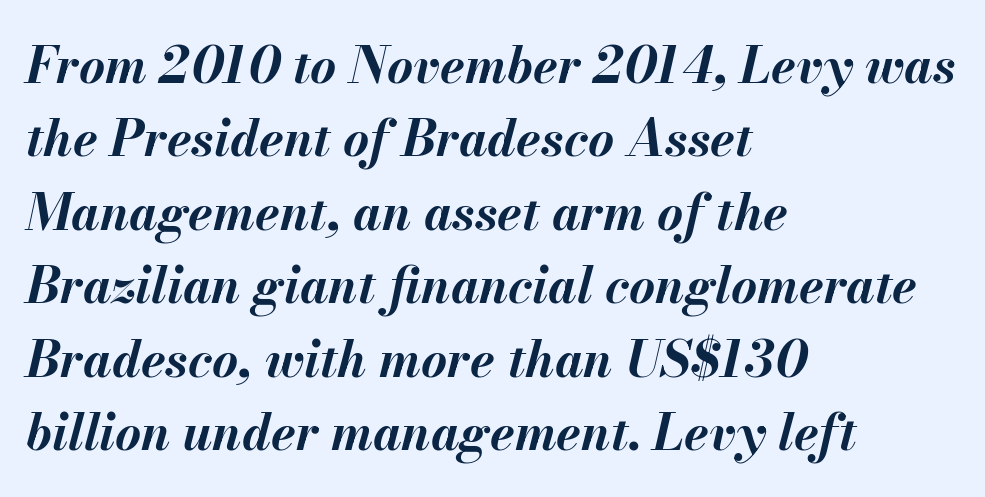
Q: Is the text bold? A: Yes.
Q: Is the text italic (slanted)? A: Yes, it leans right by about 13 degrees.
Q: Is the text underlined? A: No.
Q: How is the paragraph aligned? A: Left-aligned.
Q: Is the spacing between letters normal or unusually wide? A: Normal.
Q: Is the spacing between lines tight, normal or loose? A: Normal.
Q: Width (condensed, normal, or wide)? A: Normal.
Q: Stroke contrast? A: Medium.
Q: x-height? A: Small.
Q: Monospaced? A: No.
